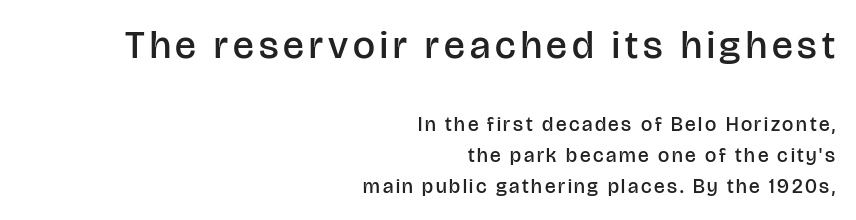
The rendering uses natural spacing where letterforms have individual widths. All the whitespace from short lines collects on the left. Decoration check: the copy has no underline. The letters are semibold — heavier than regular but short of a full bold. Designer's note — italics off, roman on.
